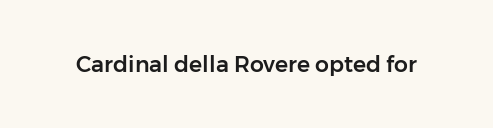
Q: Is the text italic (slanted)? A: No, it is upright.
Q: Is the text underlined? A: No.
Q: Is the spacing between letters normal or unusually wide? A: Normal.
